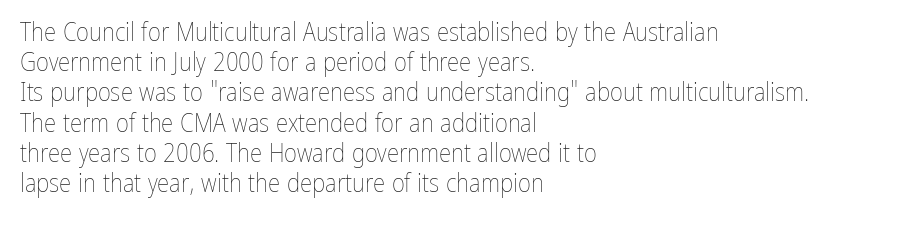
The image shows 25 px text type, upright; set left-aligned, line spacing 1.21x, normal letter spacing, not underlined.
